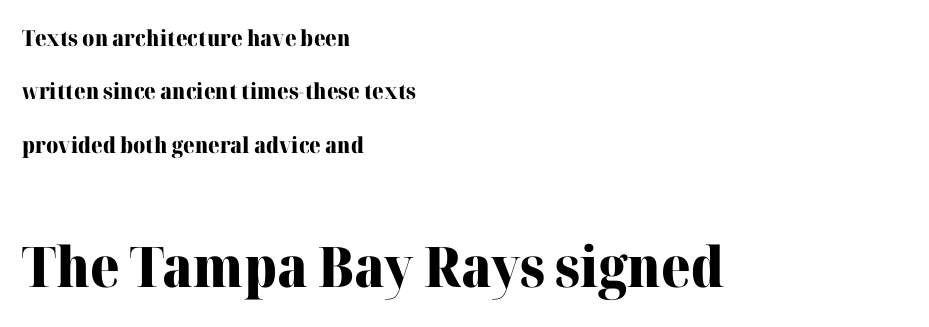
Q: Is the text bold? A: Yes.
Q: Is the text italic (slanted)? A: No, it is upright.
Q: Is the typeface a serif or a sans-serif typeface? A: Serif.
Q: Is the text underlined? A: No.
Q: How is the paragraph aligned? A: Left-aligned.
Q: Is the spacing between letters normal or unusually wide? A: Normal.
Q: Is the spacing between lines tight, normal or loose? A: Loose.
Q: Which block of text is set in a larger size, the first (top) or the second (bottom)? A: The second (bottom) one.
Q: Width (condensed, normal, or wide)? A: Normal.
Q: Stroke contrast? A: High.
Q: x-height? A: Medium.
Q: Monospaced? A: No.
